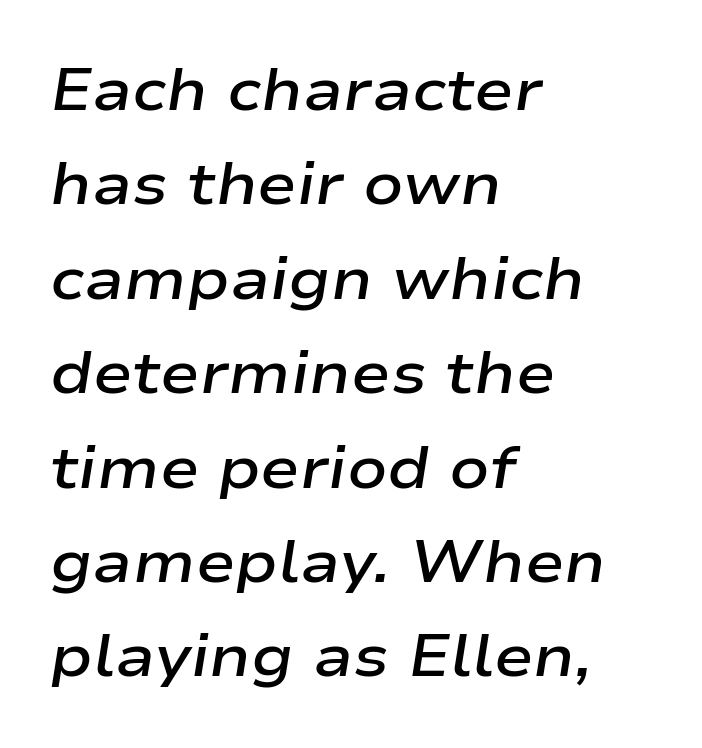
Q: Is the text bold? A: Semi-bold.
Q: Is the text italic (slanted)? A: Yes, it leans right by about 9 degrees.
Q: Is the text underlined? A: No.
Q: How is the paragraph aligned? A: Left-aligned.
Q: Is the spacing between letters normal or unusually wide? A: Normal.
Q: Is the spacing between lines tight, normal or loose? A: Normal.
Q: Width (condensed, normal, or wide)? A: Wide.
Q: Stroke contrast? A: Low.
Q: x-height? A: Medium.
Q: Monospaced? A: No.
